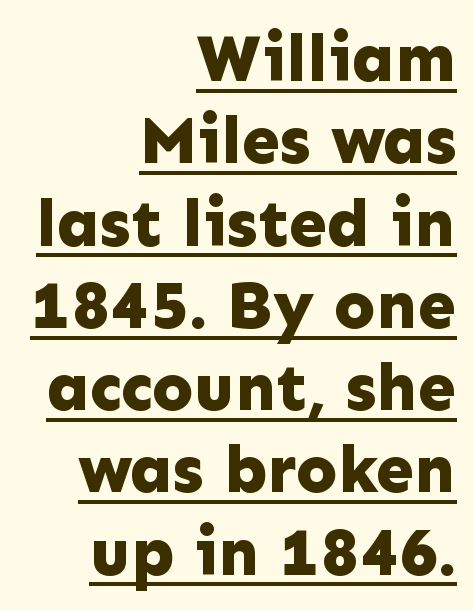
{"serif": "no", "italic": "no", "bold": "yes", "weight": "bold", "width": "normal", "stroke_contrast": "low", "x_height": "medium", "monospaced": "no", "underline": "yes", "align": "right", "line_spacing_ratio": 1.21, "letter_spacing": "normal", "letter_spacing_em": 0.0, "glyph_px": 68}
